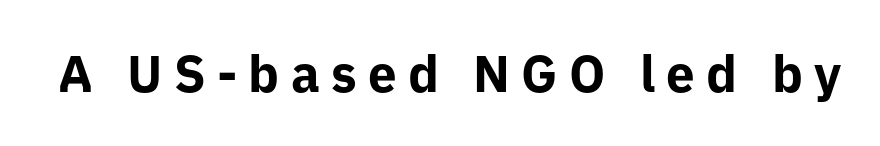
Vertical strokes here are truly vertical. The rendering uses natural spacing where letterforms have individual widths. What weight is shown? A full bold with thick strokes. A typesetter would call this heavily tracked-out type. Bare-footed words on every line.
